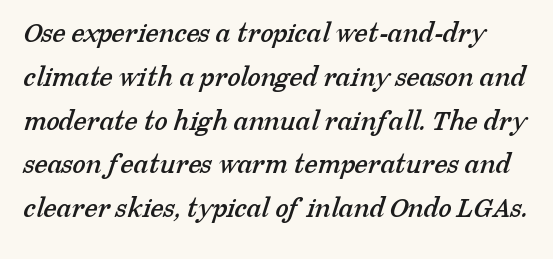
{"serif": "yes", "width": "normal", "stroke_contrast": "low", "x_height": "medium", "monospaced": "no", "underline": "no", "line_spacing": "normal", "line_spacing_ratio": 1.46, "letter_spacing": "normal", "letter_spacing_em": 0.0, "glyph_px": 30}
